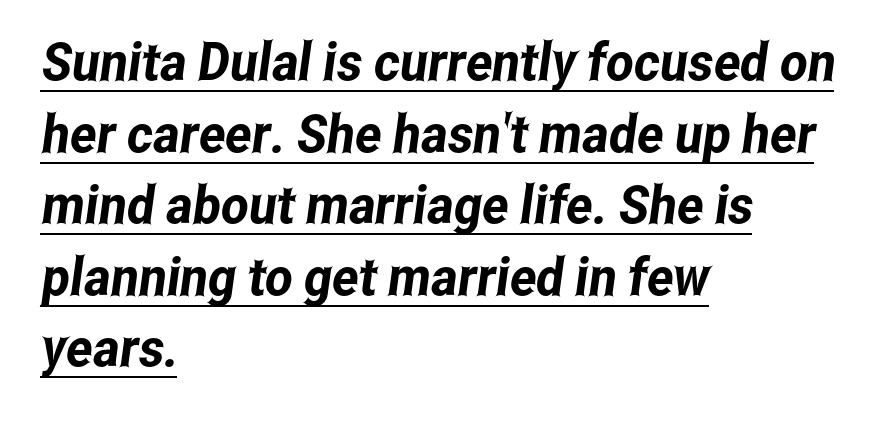
Q: Is the typeface a serif or a sans-serif typeface? A: Sans-serif.
Q: Is the text underlined? A: Yes.
Q: How is the paragraph aligned? A: Left-aligned.
Q: Is the spacing between letters normal or unusually wide? A: Normal.
Q: Is the spacing between lines tight, normal or loose? A: Normal.
Q: Width (condensed, normal, or wide)? A: Condensed.
Q: Stroke contrast? A: Low.
Q: x-height? A: Medium.
Q: Monospaced? A: No.
